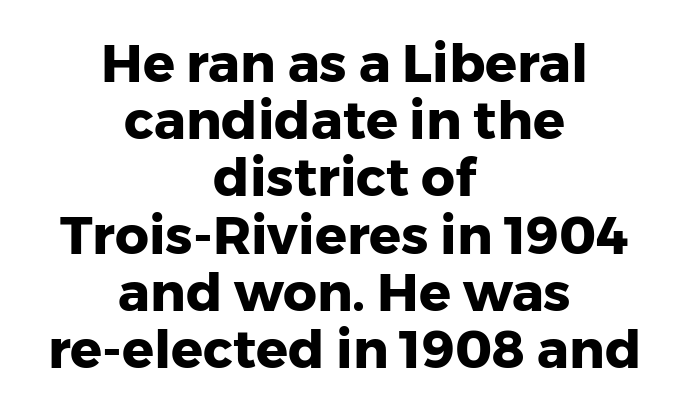
Q: Is the text bold? A: Yes.
Q: Is the text italic (slanted)? A: No, it is upright.
Q: Is the typeface a serif or a sans-serif typeface? A: Sans-serif.
Q: Is the text underlined? A: No.
Q: How is the paragraph aligned? A: Centered.
Q: Is the spacing between letters normal or unusually wide? A: Normal.
Q: Is the spacing between lines tight, normal or loose? A: Tight.
Q: Width (condensed, normal, or wide)? A: Normal.
Q: Stroke contrast? A: Low.
Q: x-height? A: Medium.
Q: Monospaced? A: No.
